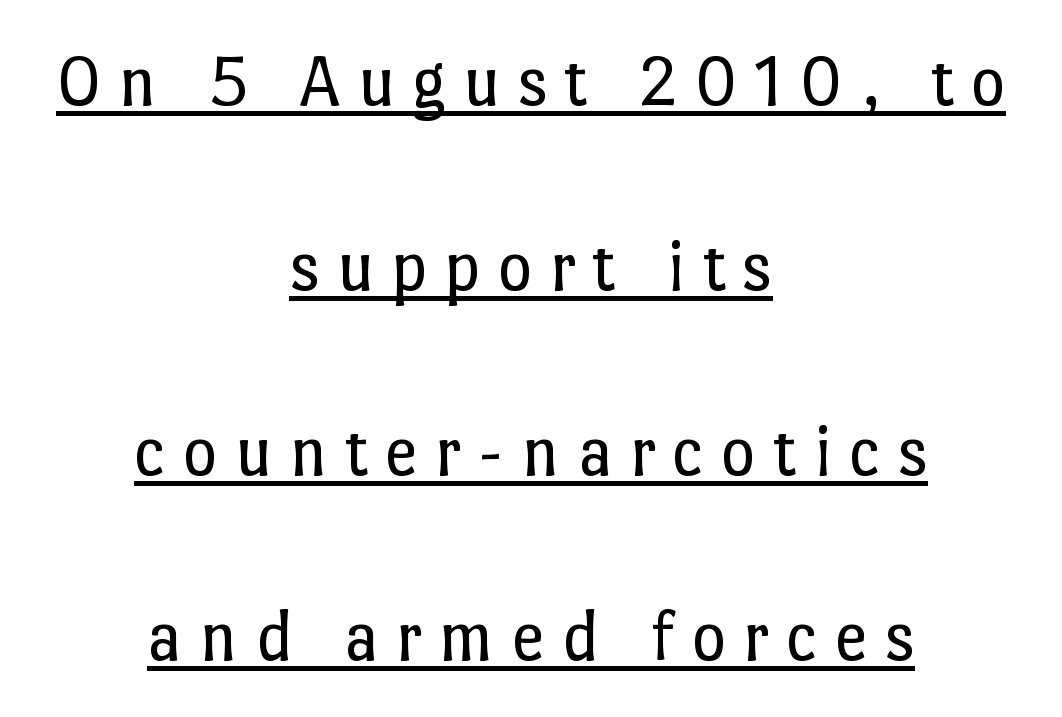
Summary of vertical rhythm: relaxed, with wide interline spacing. Notice how the stems are strictly vertical — no italics here. Character widths vary here, with narrow letters taking less room than wide ones. Centered paragraph, ragged on both sides. Honestly, the underline is the first thing you notice here.
